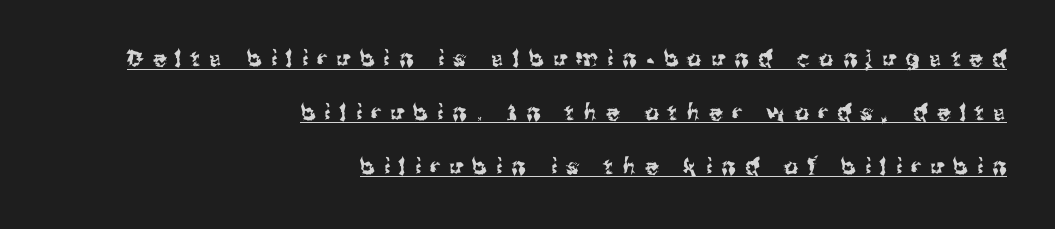
Q: Is the text italic (slanted)? A: No, it is upright.
Q: Is the text underlined? A: Yes.
Q: How is the paragraph aligned? A: Right-aligned.
Q: Is the spacing between letters normal or unusually wide? A: Unusually wide.
Q: Is the spacing between lines tight, normal or loose? A: Loose.
